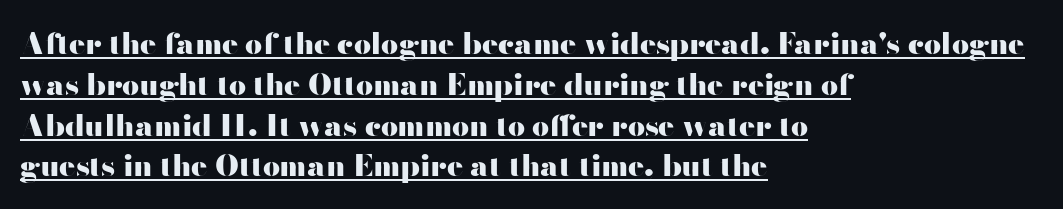
The image shows 30 px heavy, wide type, upright; set left-aligned, normal line spacing (1.36x), normal letter spacing, underlined; high stroke contrast and a small x-height.
